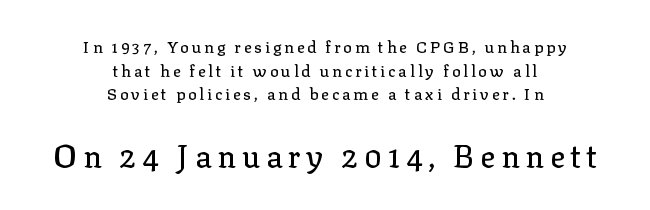
The image shows 31 px serif type, upright; set centered, normal line spacing (1.48x), not underlined; the second (bottom) block is 1.94x larger; low stroke contrast and a medium x-height.
